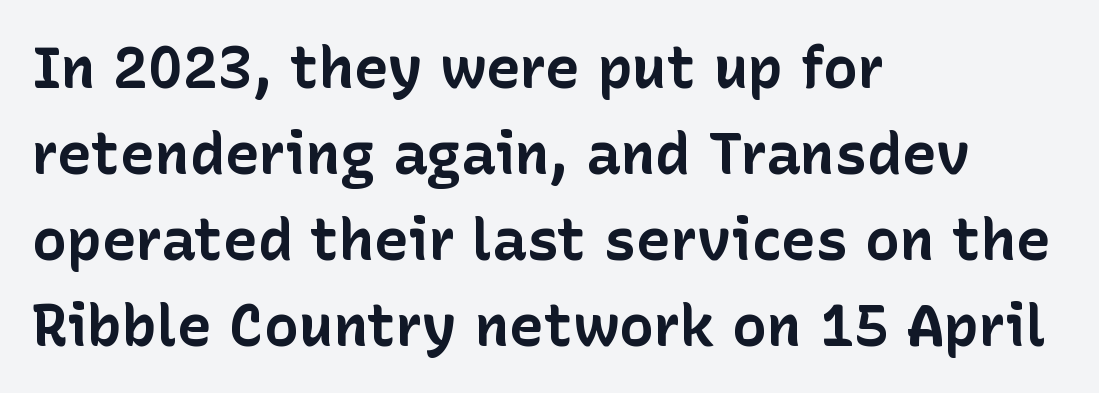
These lines are rendered in a variable-pitch font. The compositor pushed each line to the left boundary. You'd pick this weight for a headline — it's a proper bold. Compared with typical paragraphs, the rows here are spaced about the same. Italic? Not at all — the glyphs are vertical. A typesetter would call this zero additional tracking.
